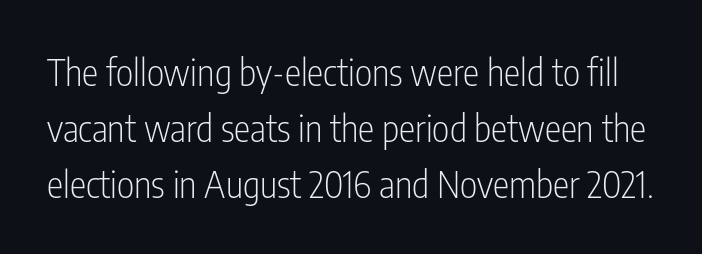
Q: Is the text bold? A: No.
Q: Is the text italic (slanted)? A: No, it is upright.
Q: Is the typeface a serif or a sans-serif typeface? A: Sans-serif.
Q: Is the text underlined? A: No.
Q: Is the spacing between letters normal or unusually wide? A: Normal.
Q: Is the spacing between lines tight, normal or loose? A: Normal.
Q: Width (condensed, normal, or wide)? A: Condensed.
Q: Stroke contrast? A: Low.
Q: x-height? A: Medium.
Q: Monospaced? A: No.
